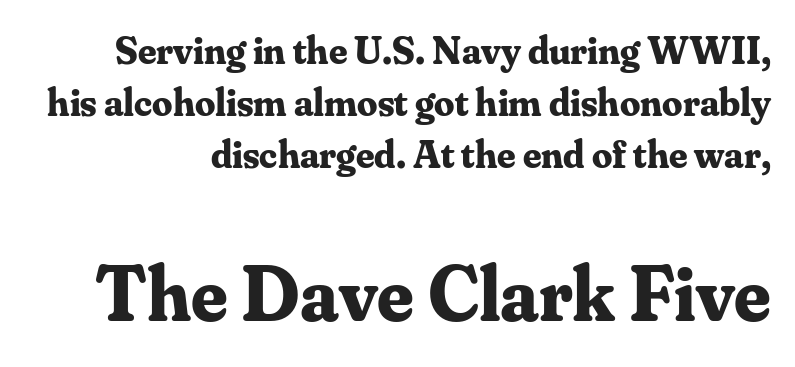
Q: Is the text bold? A: Yes.
Q: Is the text italic (slanted)? A: No, it is upright.
Q: Is the typeface a serif or a sans-serif typeface? A: Serif.
Q: Is the text underlined? A: No.
Q: Is the spacing between letters normal or unusually wide? A: Normal.
Q: Is the spacing between lines tight, normal or loose? A: Normal.
Q: Which block of text is set in a larger size, the first (top) or the second (bottom)? A: The second (bottom) one.
Q: Width (condensed, normal, or wide)? A: Normal.
Q: Stroke contrast? A: Medium.
Q: x-height? A: Small.
Q: Monospaced? A: No.
